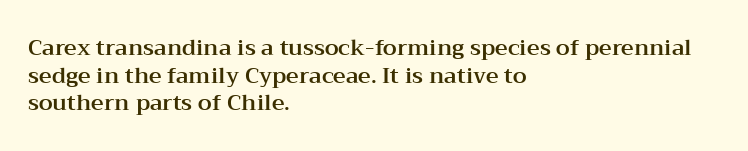
The image shows 22 px text type, upright; set left-aligned, normal line spacing (1.26x), normal letter spacing, not underlined.
